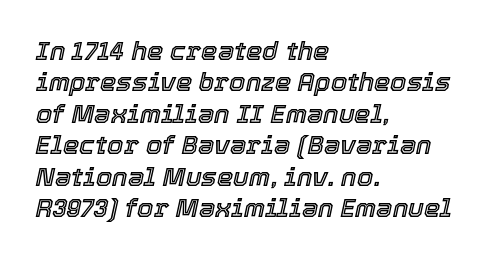
Q: Is the text italic (slanted)? A: Yes, it leans right by about 12 degrees.
Q: Is the text underlined? A: No.
Q: How is the paragraph aligned? A: Left-aligned.
Q: Is the spacing between letters normal or unusually wide? A: Normal.
